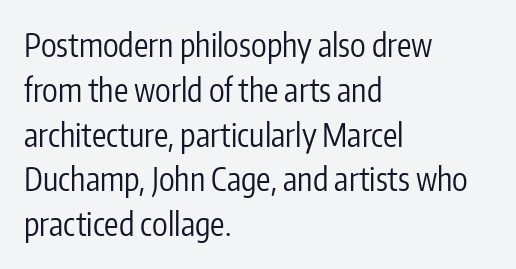
Q: Is the text bold? A: No.
Q: Is the text italic (slanted)? A: No, it is upright.
Q: Is the typeface a serif or a sans-serif typeface? A: Sans-serif.
Q: Is the text underlined? A: No.
Q: How is the paragraph aligned? A: Left-aligned.
Q: Is the spacing between letters normal or unusually wide? A: Normal.
Q: Is the spacing between lines tight, normal or loose? A: Normal.
Q: Width (condensed, normal, or wide)? A: Condensed.
Q: Stroke contrast? A: Low.
Q: x-height? A: Medium.
Q: Monospaced? A: No.
